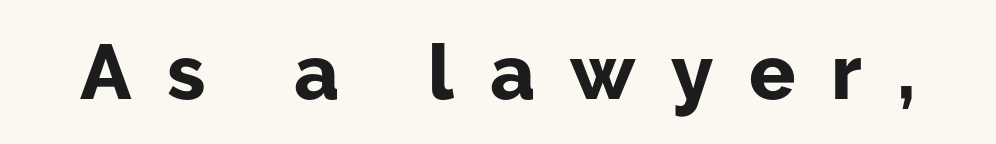
Q: Is the text bold? A: Yes.
Q: Is the text italic (slanted)? A: No, it is upright.
Q: Is the typeface a serif or a sans-serif typeface? A: Sans-serif.
Q: Is the text underlined? A: No.
Q: Is the spacing between letters normal or unusually wide? A: Unusually wide.
Q: Width (condensed, normal, or wide)? A: Normal.
Q: Stroke contrast? A: Low.
Q: x-height? A: Medium.
Q: Monospaced? A: No.
